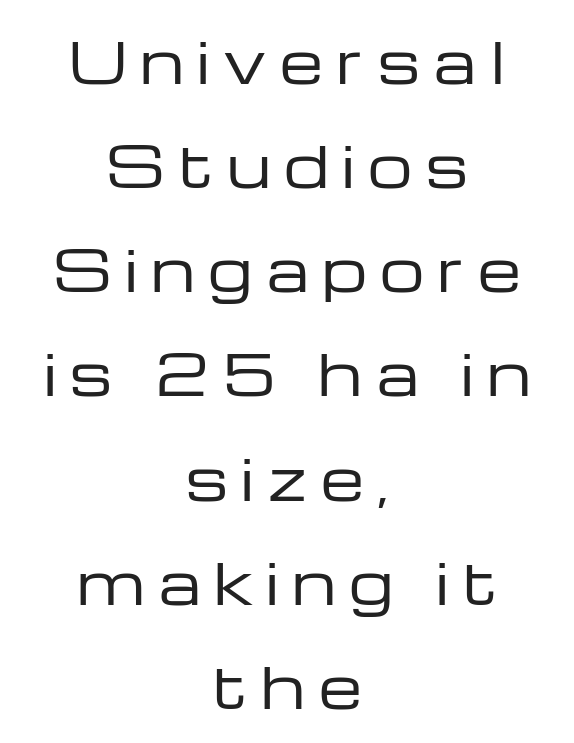
Q: Is the text bold? A: No.
Q: Is the text italic (slanted)? A: No, it is upright.
Q: Is the typeface a serif or a sans-serif typeface? A: Sans-serif.
Q: Is the text underlined? A: No.
Q: How is the paragraph aligned? A: Centered.
Q: Is the spacing between letters normal or unusually wide? A: Unusually wide.
Q: Width (condensed, normal, or wide)? A: Wide.
Q: Stroke contrast? A: Low.
Q: x-height? A: Medium.
Q: Monospaced? A: No.
